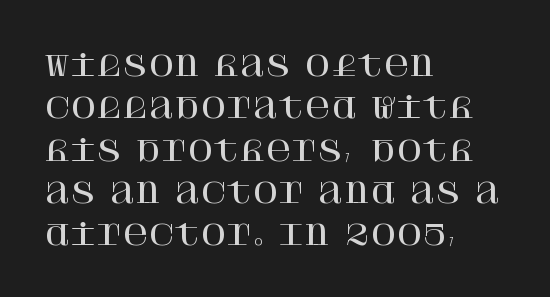
The image shows 28 px serif type, upright; set left-aligned, normal line spacing (1.51x), normal letter spacing, not underlined; high stroke contrast and a large x-height.
